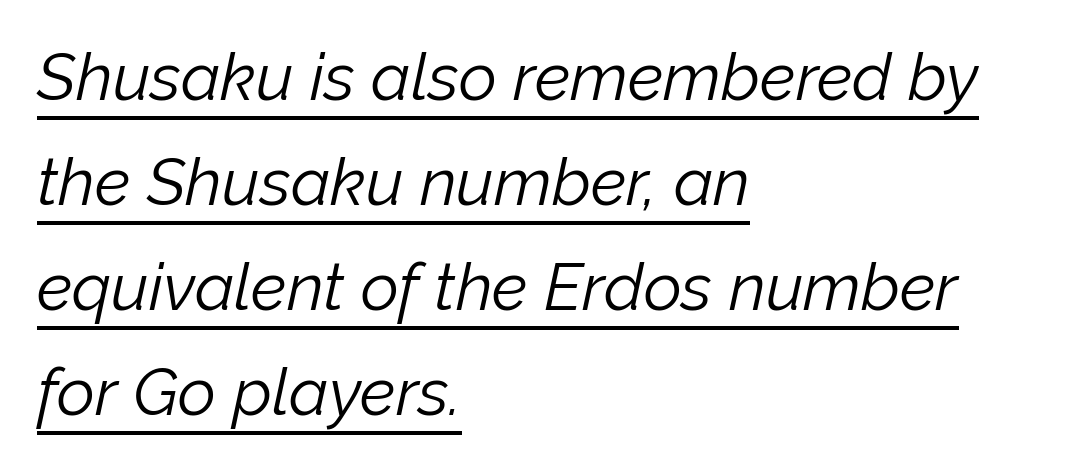
{"italic": "yes", "lean": "right", "slant_degrees": 12, "bold": "no", "weight": "light", "width": "normal", "stroke_contrast": "low", "x_height": "medium", "monospaced": "no", "underline": "yes", "align": "left", "line_spacing": "normal", "line_spacing_ratio": 1.59, "letter_spacing": "normal", "letter_spacing_em": 0.0, "glyph_px": 66}
